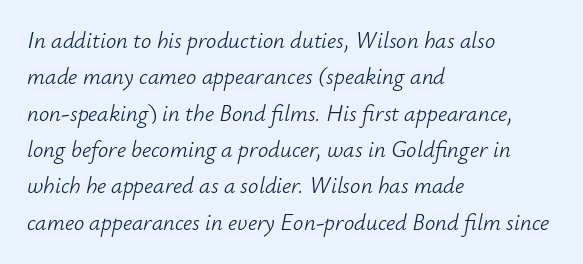
Q: Is the text bold? A: No.
Q: Is the text italic (slanted)? A: Yes, it leans right by about 12 degrees.
Q: Is the text underlined? A: No.
Q: How is the paragraph aligned? A: Left-aligned.
Q: Is the spacing between letters normal or unusually wide? A: Normal.
Q: Is the spacing between lines tight, normal or loose? A: Normal.
